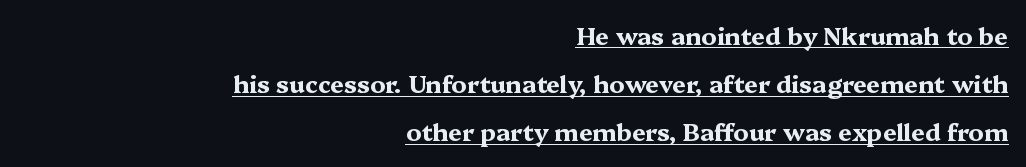
Q: Is the text bold? A: Yes.
Q: Is the text italic (slanted)? A: No, it is upright.
Q: Is the text underlined? A: Yes.
Q: How is the paragraph aligned? A: Right-aligned.
Q: Is the spacing between letters normal or unusually wide? A: Normal.
Q: Is the spacing between lines tight, normal or loose? A: Loose.
